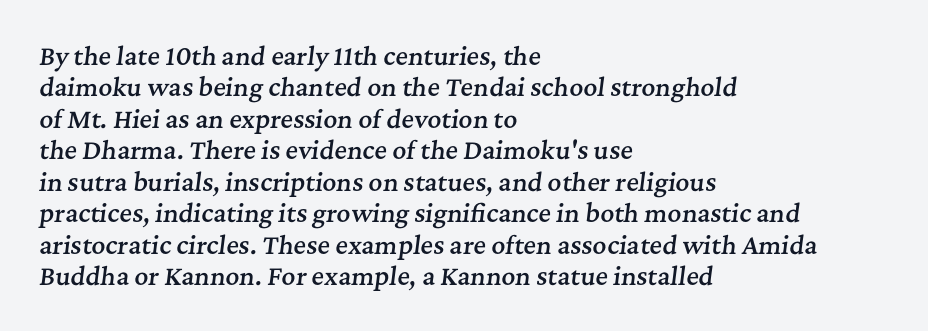
Q: Is the text bold? A: Semi-bold.
Q: Is the text italic (slanted)? A: Yes, it leans right by about 7 degrees.
Q: Is the text underlined? A: No.
Q: How is the paragraph aligned? A: Left-aligned.
Q: Is the spacing between letters normal or unusually wide? A: Normal.
Q: Is the spacing between lines tight, normal or loose? A: Normal.
